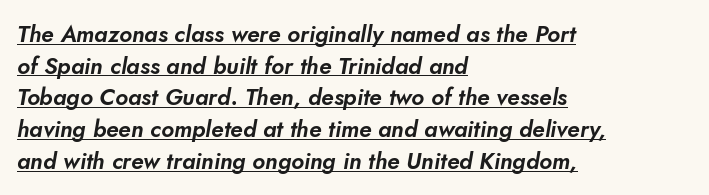
Q: Is the text underlined? A: Yes.
Q: How is the paragraph aligned? A: Left-aligned.
Q: Is the spacing between letters normal or unusually wide? A: Normal.
Q: Is the spacing between lines tight, normal or loose? A: Normal.
